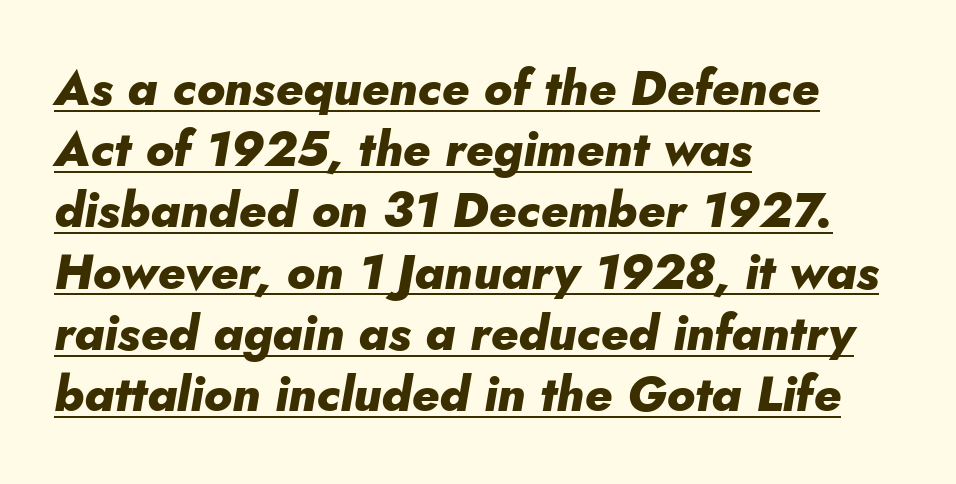
{"italic": "yes", "lean": "right", "slant_degrees": 10, "bold": "yes", "weight": "heavy", "width": "normal", "stroke_contrast": "low", "x_height": "small", "monospaced": "no", "underline": "yes", "align": "left", "line_spacing": "normal", "line_spacing_ratio": 1.25, "letter_spacing": "normal", "letter_spacing_em": 0.0, "glyph_px": 49}
